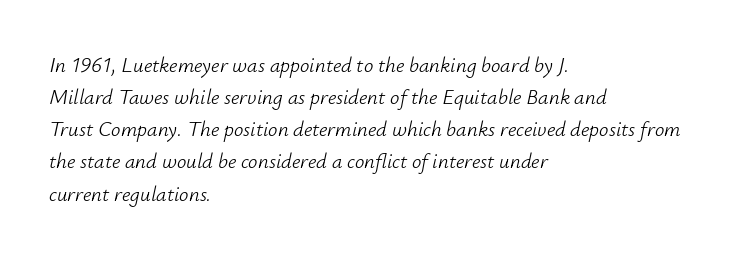
The face used here has a pronounced slope to its letters. Interline gaps are of average width in this sample. Is the letter spacing exaggerated? No — it looks like the ordinary default. A quiet, ordinary-to-light weight characterises the typeface. The gap between lines stays unmarked. Caption: multi-line text, flush left, ragged right.
